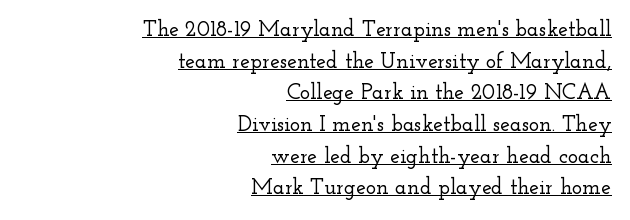
Designer's note — italics off, roman on. Decoration check: the copy is underlined. Compared with a flush-left layout, this one pins lines to the opposite, right side. Default kerning and tracking; the words read as compact shapes. A typesetter would call this leading conventional body-copy spacing.
